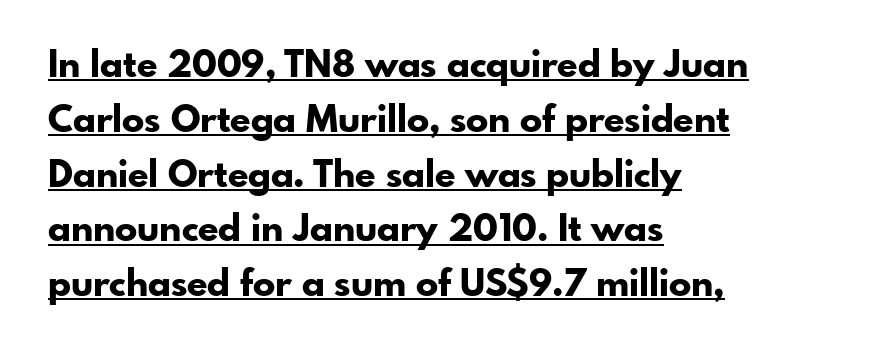
The image shows 37 px bold sans-serif type, upright; set left-aligned, normal line spacing (1.48x), normal letter spacing, underlined; low stroke contrast and a small x-height.
